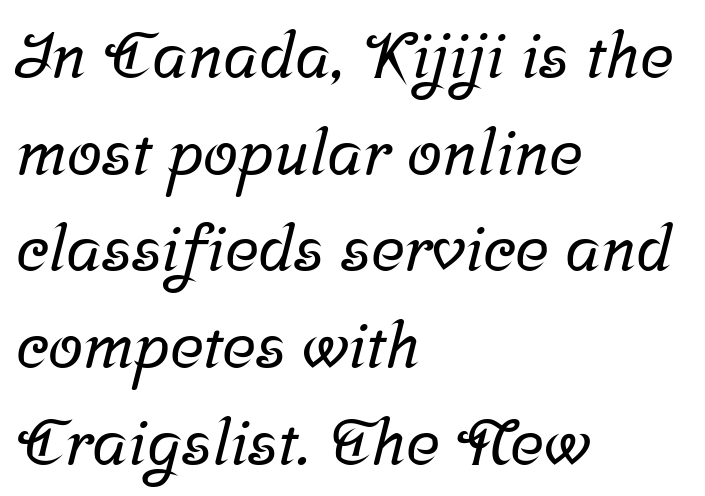
The image shows 64 px text type; set left-aligned, normal line spacing (1.51x), normal letter spacing, not underlined; low stroke contrast and a medium x-height.
